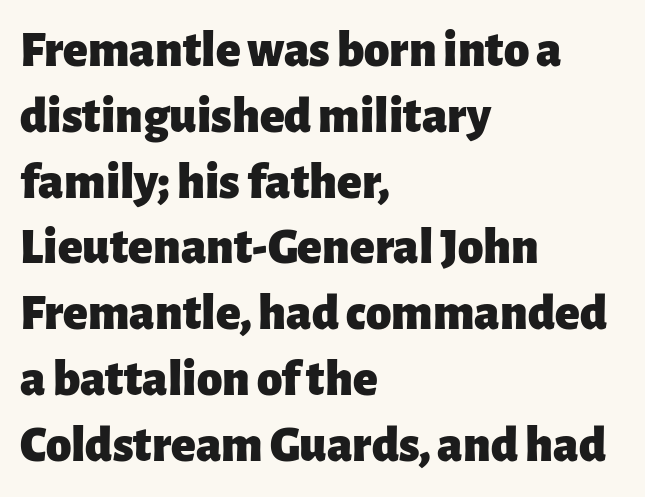
Q: Is the text bold? A: Yes.
Q: Is the text italic (slanted)? A: No, it is upright.
Q: Is the typeface a serif or a sans-serif typeface? A: Sans-serif.
Q: Is the text underlined? A: No.
Q: How is the paragraph aligned? A: Left-aligned.
Q: Is the spacing between letters normal or unusually wide? A: Normal.
Q: Is the spacing between lines tight, normal or loose? A: Normal.
Q: Width (condensed, normal, or wide)? A: Normal.
Q: Stroke contrast? A: Low.
Q: x-height? A: Medium.
Q: Monospaced? A: No.
